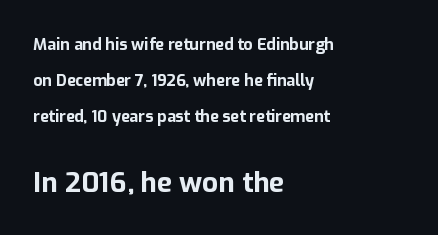
Q: Is the text bold? A: Yes.
Q: Is the text italic (slanted)? A: No, it is upright.
Q: Is the typeface a serif or a sans-serif typeface? A: Sans-serif.
Q: Is the text underlined? A: No.
Q: How is the paragraph aligned? A: Left-aligned.
Q: Is the spacing between letters normal or unusually wide? A: Normal.
Q: Is the spacing between lines tight, normal or loose? A: Loose.
Q: Which block of text is set in a larger size, the first (top) or the second (bottom)? A: The second (bottom) one.
Q: Width (condensed, normal, or wide)? A: Normal.
Q: Stroke contrast? A: Low.
Q: x-height? A: Medium.
Q: Monospaced? A: No.
